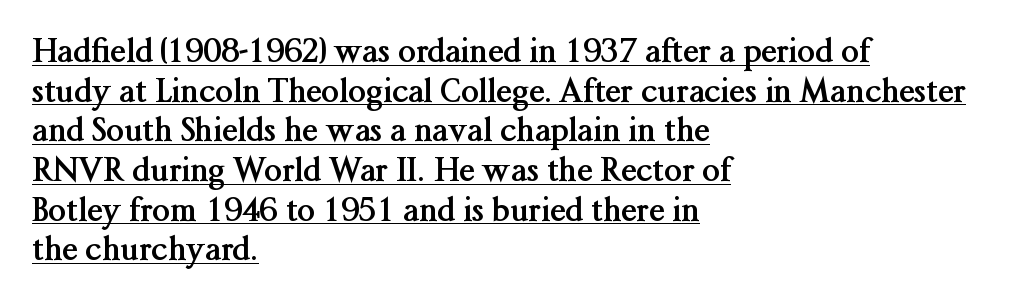
{"serif": "yes", "italic": "no", "bold": "yes", "weight": "semibold", "width": "normal", "stroke_contrast": "medium", "x_height": "medium", "monospaced": "no", "underline": "yes", "align": "left", "line_spacing_ratio": 1.24, "letter_spacing": "normal", "letter_spacing_em": 0.0, "glyph_px": 32}
